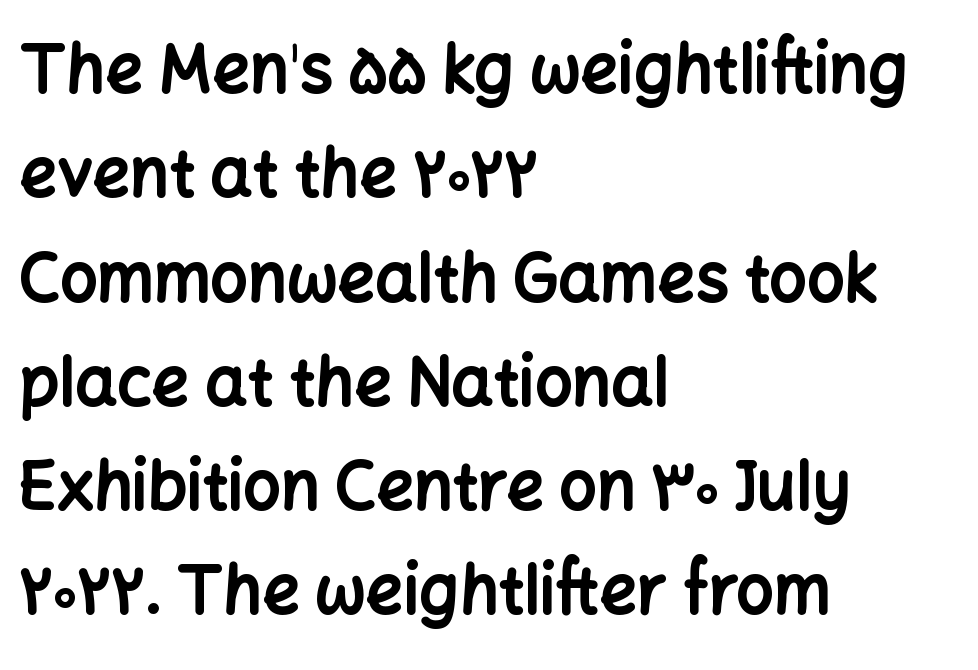
Q: Is the text bold? A: Yes.
Q: Is the text italic (slanted)? A: No, it is upright.
Q: Is the typeface a serif or a sans-serif typeface? A: Sans-serif.
Q: Is the text underlined? A: No.
Q: How is the paragraph aligned? A: Left-aligned.
Q: Is the spacing between letters normal or unusually wide? A: Normal.
Q: Is the spacing between lines tight, normal or loose? A: Normal.
Q: Width (condensed, normal, or wide)? A: Normal.
Q: Stroke contrast? A: Low.
Q: x-height? A: Medium.
Q: Monospaced? A: No.
